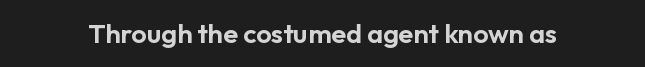
{"italic": "no", "underline": "no", "letter_spacing": "normal", "letter_spacing_em": 0.0, "glyph_px": 27}
